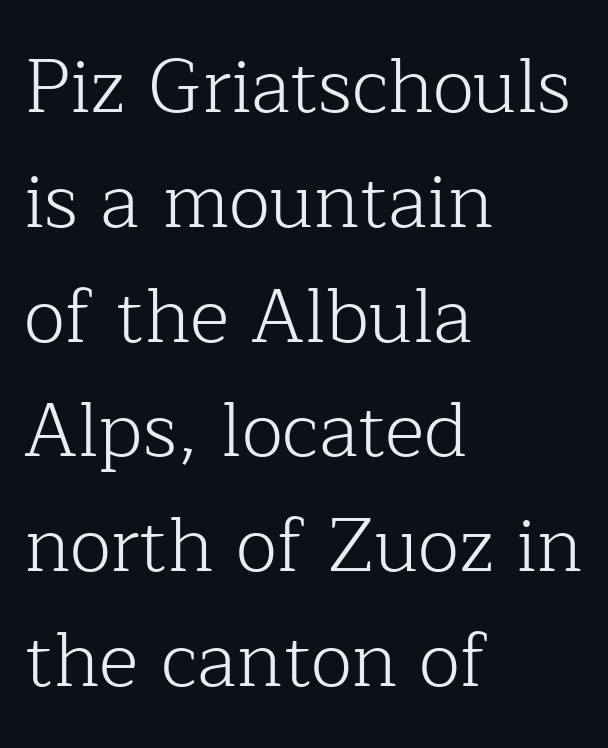
The image shows 76 px light serif type, upright; set left-aligned, normal line spacing (1.51x), normal letter spacing, not underlined; low stroke contrast and a medium x-height.
